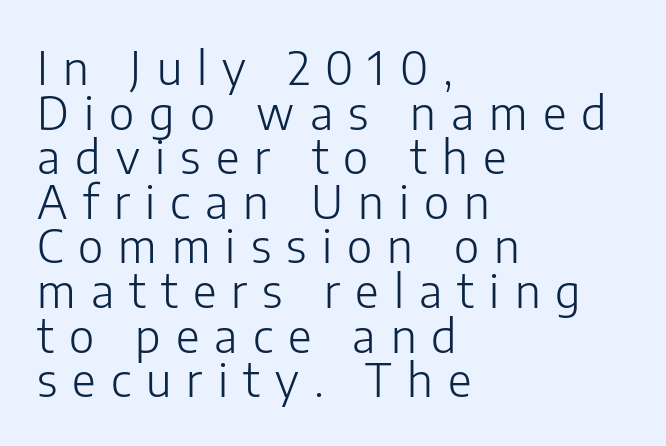
{"serif": "no", "italic": "no", "bold": "no", "weight": "light", "width": "normal", "stroke_contrast": "low", "x_height": "medium", "monospaced": "no", "underline": "no", "align": "left", "line_spacing": "tight", "line_spacing_ratio": 0.97, "letter_spacing": "wide", "letter_spacing_em": 0.33, "glyph_px": 46}
